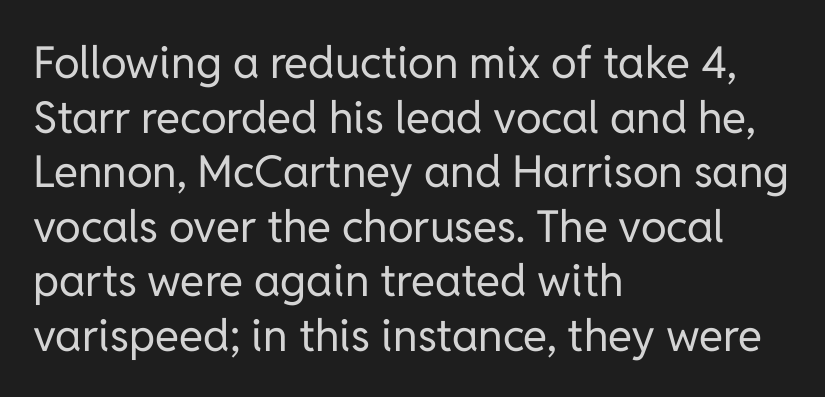
{"serif": "no", "italic": "no", "bold": "no", "weight": "regular", "width": "normal", "stroke_contrast": "low", "x_height": "medium", "monospaced": "no", "underline": "no", "align": "left", "line_spacing_ratio": 1.24, "letter_spacing": "normal", "letter_spacing_em": 0.0, "glyph_px": 44}
